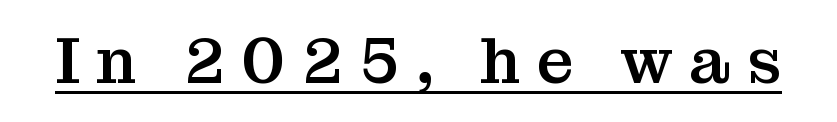
The axis of the letterforms is exactly vertical. Character widths vary here, with narrow letters taking less room than wide ones. Decoration check: the copy is underlined. Caption: expanded tracking, letters set apart. I'd call this a serif setting — the letters wear small feet.
